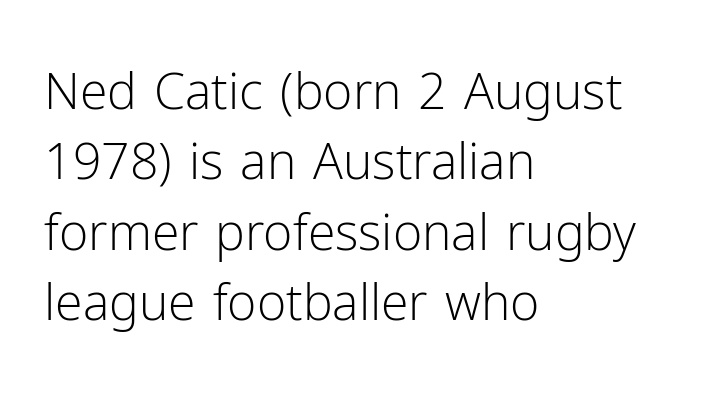
The image shows 50 px light sans-serif type, upright; set left-aligned, normal line spacing (1.41x), normal letter spacing, not underlined; low stroke contrast and a medium x-height.
